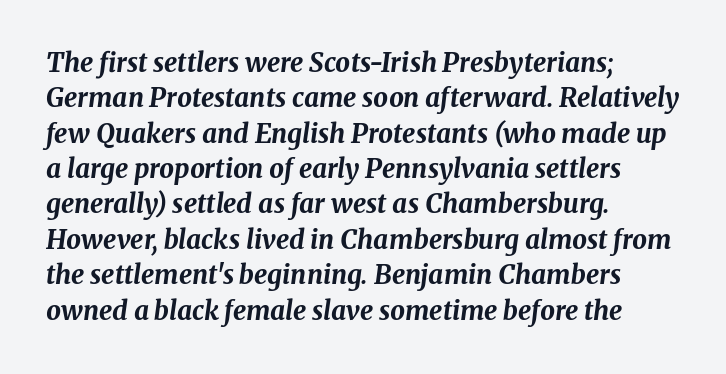
Q: Is the text bold? A: Yes.
Q: Is the text italic (slanted)? A: Yes, it leans right by about 8 degrees.
Q: Is the text underlined? A: No.
Q: How is the paragraph aligned? A: Left-aligned.
Q: Is the spacing between letters normal or unusually wide? A: Normal.
Q: Is the spacing between lines tight, normal or loose? A: Normal.
